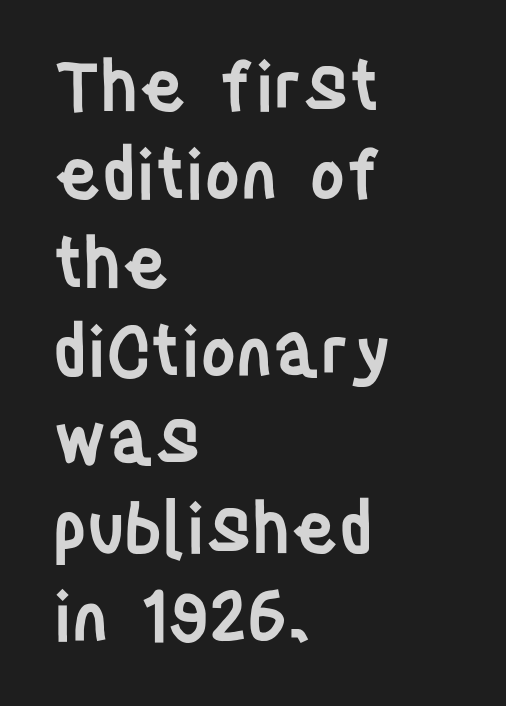
Every row of glyphs begins at an identical x-position on the left. These lines sit exactly where default settings would place them. Looks like regular typesetting: each glyph gets only the width it needs. Is there any slant? The stems are plumb. Caption: semibold face, moderately heavy strokes.
